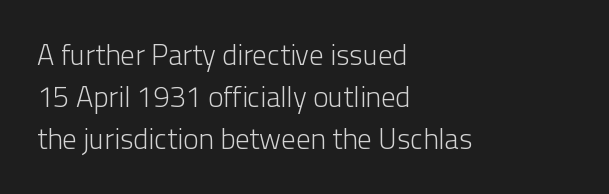
Tall strokes in this sample are plumb rather than angled. No feet cap the strokes, marking this as sans-serif type. Glance below the letters and you will spot only blank space. Every row of glyphs begins at an identical x-position on the left. The face used here is proportionally spaced, like ordinary book or web type. The letters sit at their default tracking, neither squeezed nor spread.
